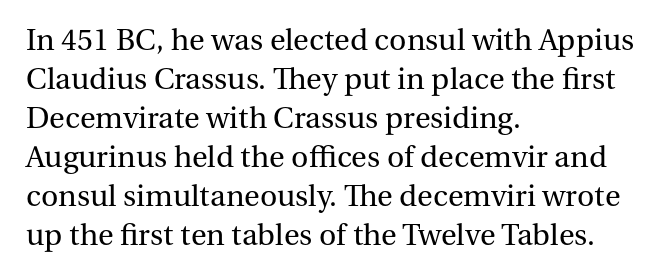
The image shows 32 px regular-weight serif type, upright; set left-aligned, line spacing 1.22x, normal letter spacing, not underlined; medium stroke contrast and a medium x-height.
